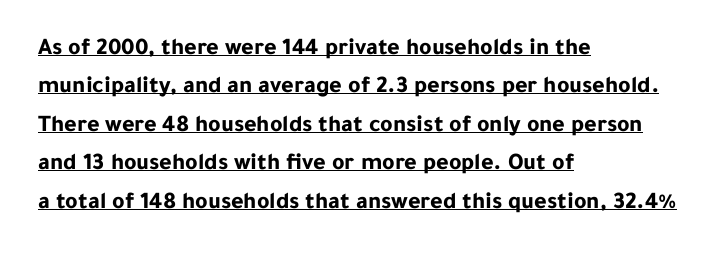
Q: Is the text bold? A: Yes.
Q: Is the text italic (slanted)? A: No, it is upright.
Q: Is the text underlined? A: Yes.
Q: How is the paragraph aligned? A: Left-aligned.
Q: Is the spacing between letters normal or unusually wide? A: Normal.
Q: Is the spacing between lines tight, normal or loose? A: Normal.
